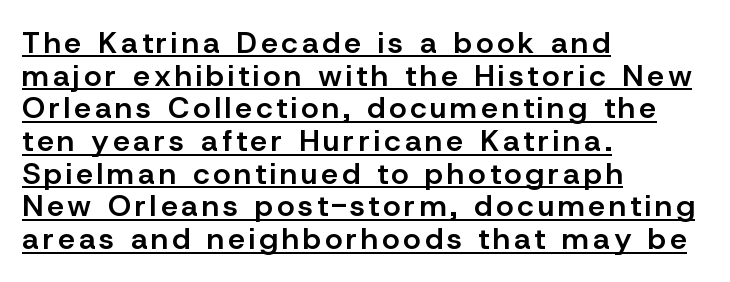
Layout note: lines flush left. Note the varied advance widths — an 'i' is clearly narrower than an 'm'. The typesetter has applied underlining to the passage shown. A roman cut, with each character standing at attention.
